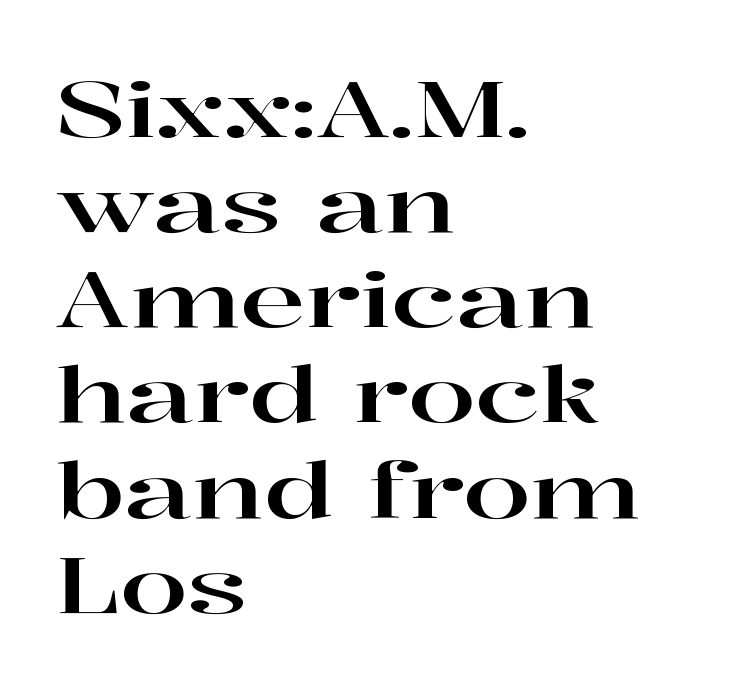
Are there feet on the stems? There are — it's a serif. The rendering uses natural spacing where letterforms have individual widths. Characters follow at the spacing the type designer built in. Casual observation: everything's shoved over to the left. Words float on clear page, feet unadorned. The lettering holds an erect, upright posture throughout.
